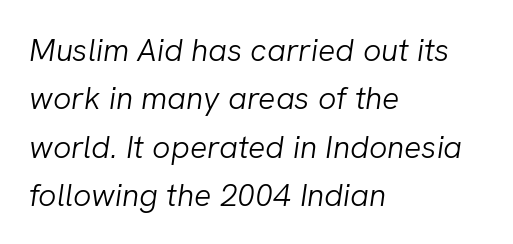
The image shows 32 px light type, italic (leaning right); set left-aligned, normal line spacing (1.51x), normal letter spacing, not underlined; low stroke contrast and a medium x-height.
